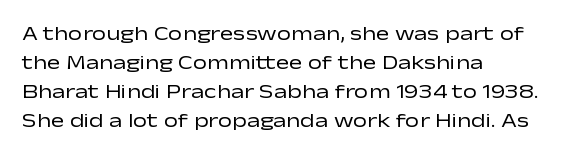
{"italic": "no", "bold": "no", "underline": "no", "align": "left", "line_spacing": "normal", "line_spacing_ratio": 1.45, "letter_spacing": "normal", "letter_spacing_em": 0.0, "glyph_px": 20}
